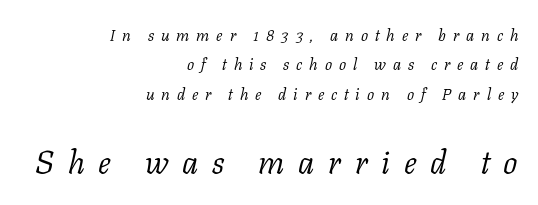
You could only call the tracking loose — the letters float apart. In terms of letterform style, serifs are clearly present. Caption: multi-line text, flush right, ragged left. Scale increases going downward across the two blocks. The string is rendered with underlining switched off. The font is comparable to plain body text, perhaps lighter.
